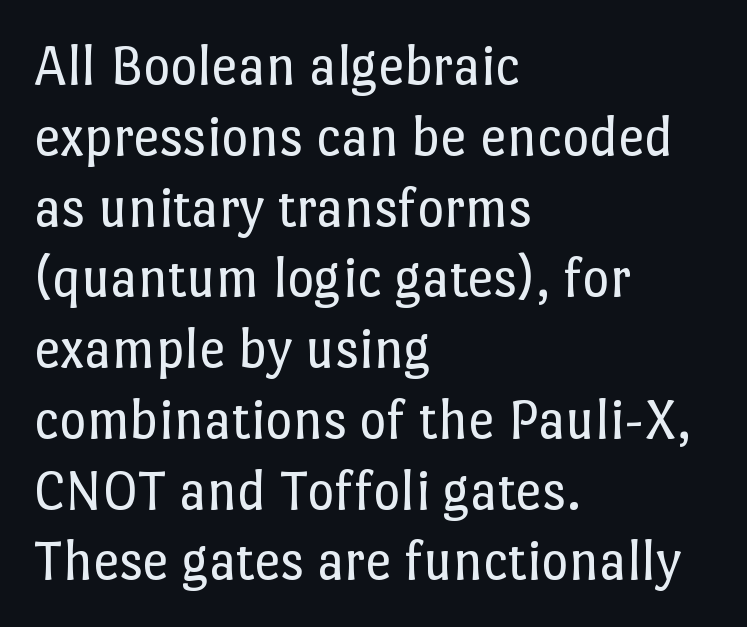
The image shows 58 px regular-weight type, upright; set left-aligned, line spacing 1.22x, normal letter spacing, not underlined; low stroke contrast and a medium x-height.
